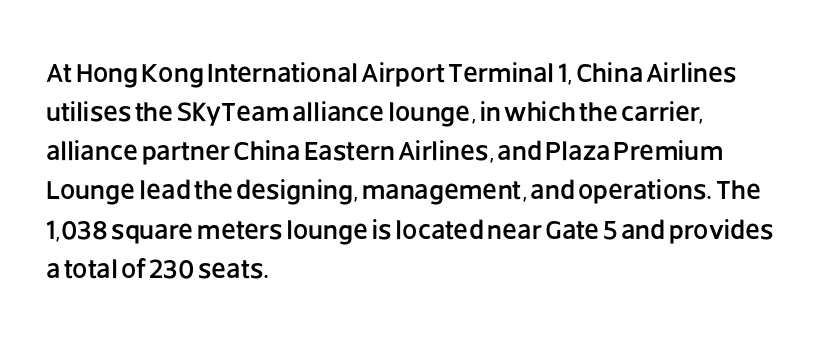
Evenly set lines give the paragraph a standard silhouette. What stands out about the letter spacing? Nothing — it is the standard amount. Glance below the letters and you will spot only blank space. The compositor pushed each line to the left boundary. The axis of the letterforms is exactly vertical.
